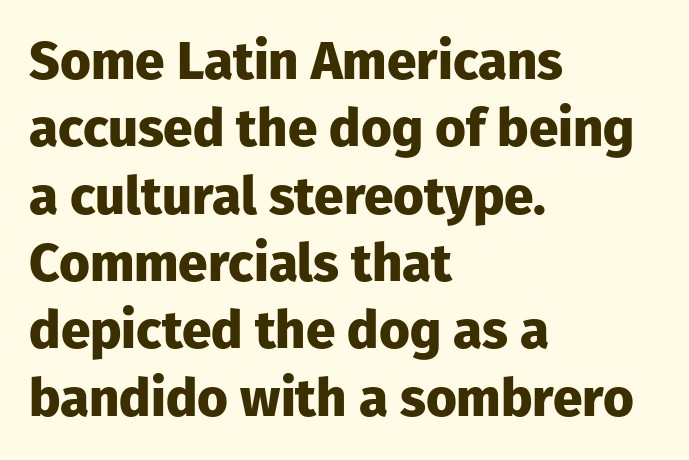
Baseline-to-baseline distance is the conventional proportion of letter height. The rendering keeps characters at their native spacing. Weight: bold. When letters stand straight like this, we call the style roman or upright. These lines are composed in type without serifs. The compositor pushed each line to the left boundary.
